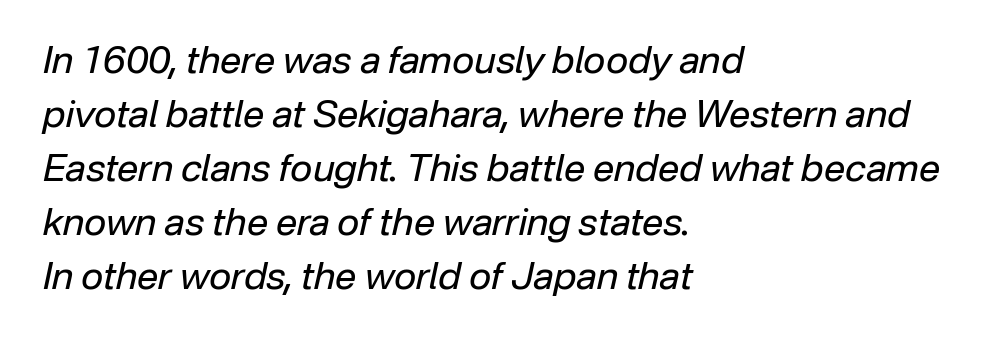
The image shows 38 px regular-weight type, italic (leaning right); set left-aligned, normal line spacing (1.42x), normal letter spacing, not underlined; low stroke contrast and a medium x-height.
